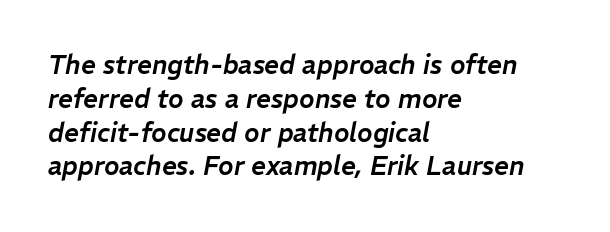
Q: Is the text italic (slanted)? A: Yes, it leans right by about 11 degrees.
Q: Is the text underlined? A: No.
Q: How is the paragraph aligned? A: Left-aligned.
Q: Is the spacing between letters normal or unusually wide? A: Normal.
Q: Is the spacing between lines tight, normal or loose? A: Normal.
